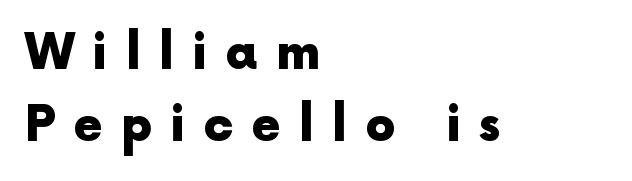
Q: Is the text bold? A: Yes.
Q: Is the text italic (slanted)? A: No, it is upright.
Q: Is the typeface a serif or a sans-serif typeface? A: Sans-serif.
Q: Is the text underlined? A: No.
Q: How is the paragraph aligned? A: Left-aligned.
Q: Is the spacing between letters normal or unusually wide? A: Unusually wide.
Q: Is the spacing between lines tight, normal or loose? A: Normal.
Q: Width (condensed, normal, or wide)? A: Normal.
Q: x-height? A: Medium.
Q: Monospaced? A: No.
